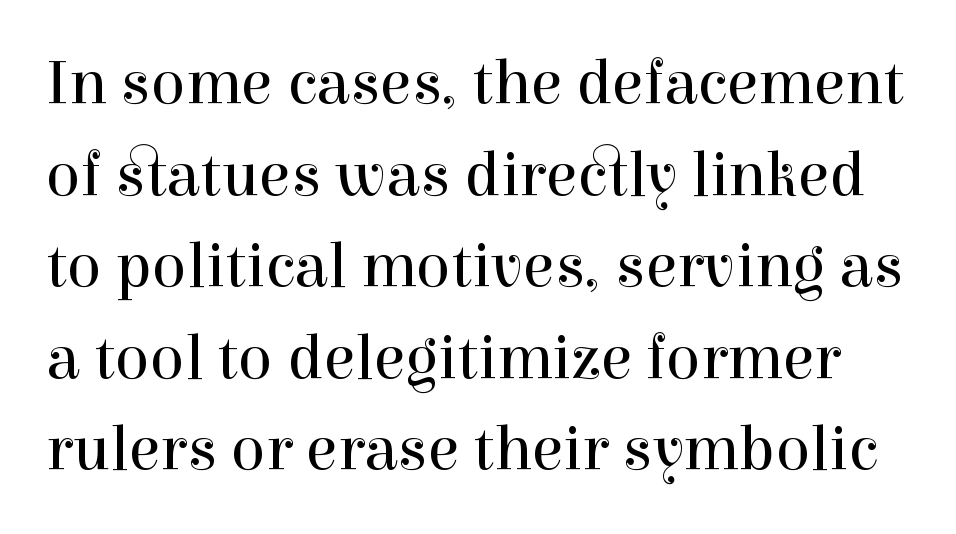
The image shows 64 px regular-weight serif type, upright; set normal line spacing (1.43x), normal letter spacing, not underlined; a medium x-height.
